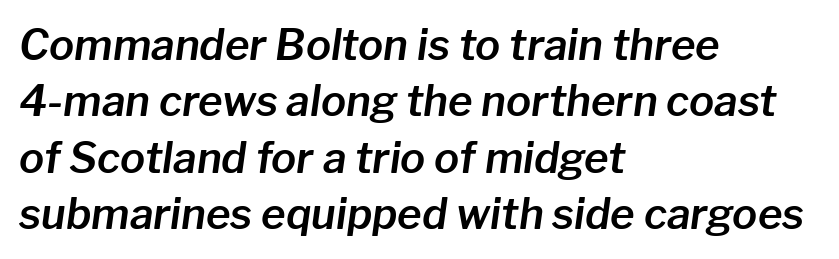
{"italic": "yes", "lean": "right", "slant_degrees": 8, "width": "normal", "stroke_contrast": "low", "x_height": "medium", "monospaced": "no", "underline": "no", "align": "left", "line_spacing": "normal", "line_spacing_ratio": 1.34, "letter_spacing": "normal", "letter_spacing_em": 0.0, "glyph_px": 42}
